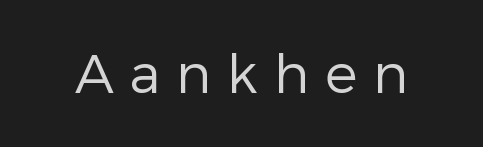
The image shows 54 px regular-weight sans-serif type, upright; set unusually wide letter spacing (+0.29 em), not underlined; low stroke contrast and a medium x-height.
